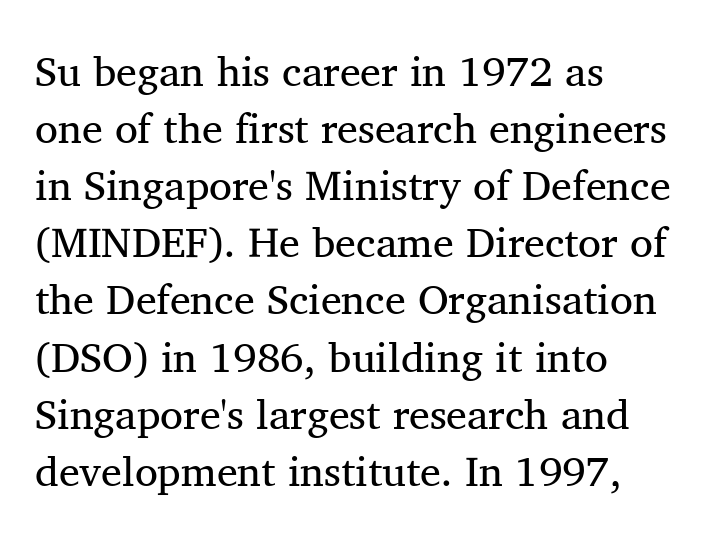
Q: Is the text bold? A: No.
Q: Is the text italic (slanted)? A: No, it is upright.
Q: Is the typeface a serif or a sans-serif typeface? A: Serif.
Q: Is the text underlined? A: No.
Q: How is the paragraph aligned? A: Left-aligned.
Q: Is the spacing between letters normal or unusually wide? A: Normal.
Q: Is the spacing between lines tight, normal or loose? A: Normal.
Q: Width (condensed, normal, or wide)? A: Normal.
Q: Stroke contrast? A: Medium.
Q: x-height? A: Medium.
Q: Monospaced? A: No.
